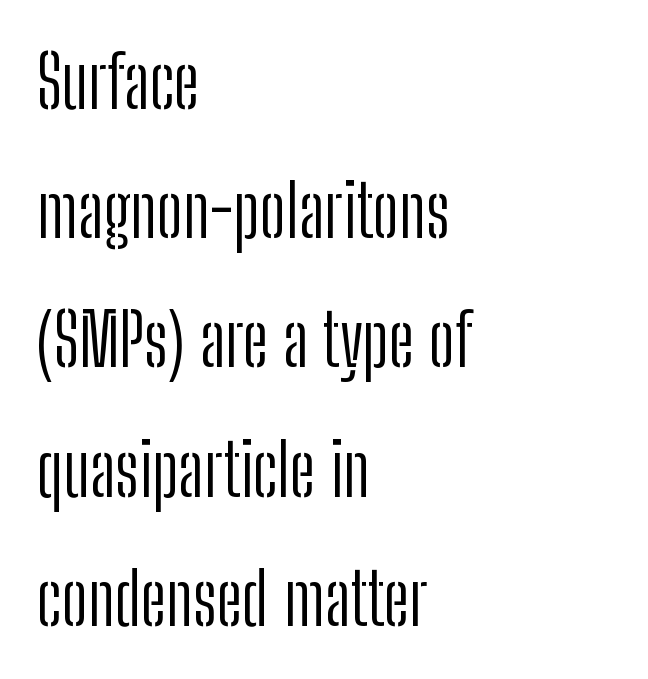
Varying glyph widths throughout — classic text-font behaviour. Decoration check: the copy has no underline. Notice how the passage keeps a crisp vertical edge on the left only. A typesetter would mark this as roman, not italic. Look at the tracking — it's just the regular setting, nothing added.
